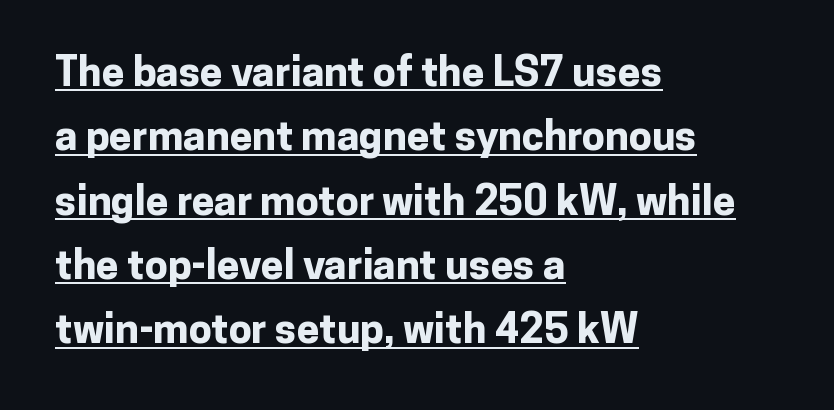
Q: Is the text bold? A: Yes.
Q: Is the text italic (slanted)? A: No, it is upright.
Q: Is the typeface a serif or a sans-serif typeface? A: Sans-serif.
Q: Is the text underlined? A: Yes.
Q: How is the paragraph aligned? A: Left-aligned.
Q: Is the spacing between letters normal or unusually wide? A: Normal.
Q: Is the spacing between lines tight, normal or loose? A: Normal.
Q: Width (condensed, normal, or wide)? A: Normal.
Q: Stroke contrast? A: Low.
Q: x-height? A: Medium.
Q: Monospaced? A: No.
